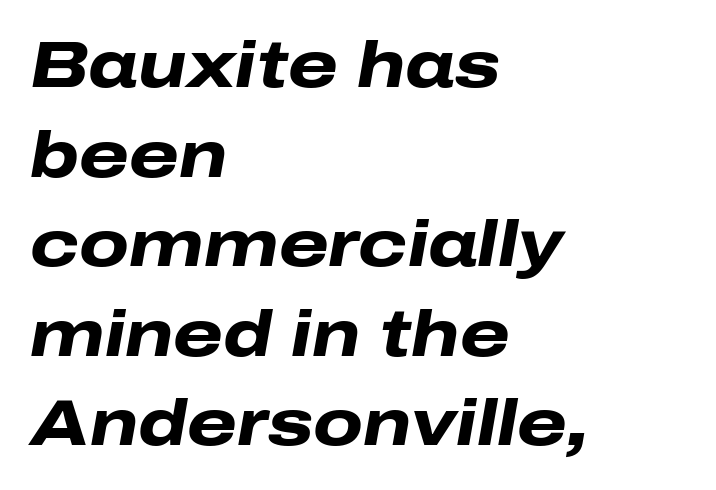
In terms of leading, this rendering sits right in the middle. Characters are canted at an angle relative to the baseline's perpendicular. Glance below the letters and you will spot only blank space. Varying glyph widths throughout — classic text-font behaviour. Between one letter and the next there's only the usual sliver of space.
